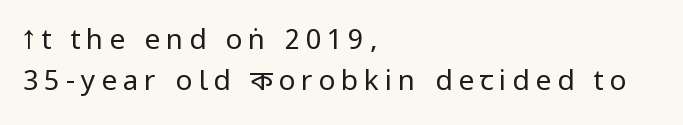
Q: Is the text bold? A: No.
Q: Is the text italic (slanted)? A: No, it is upright.
Q: Is the typeface a serif or a sans-serif typeface? A: Sans-serif.
Q: Is the text underlined? A: No.
Q: How is the paragraph aligned? A: Left-aligned.
Q: Is the spacing between letters normal or unusually wide? A: Unusually wide.
Q: Is the spacing between lines tight, normal or loose? A: Normal.
Q: Width (condensed, normal, or wide)? A: Condensed.
Q: Stroke contrast? A: Low.
